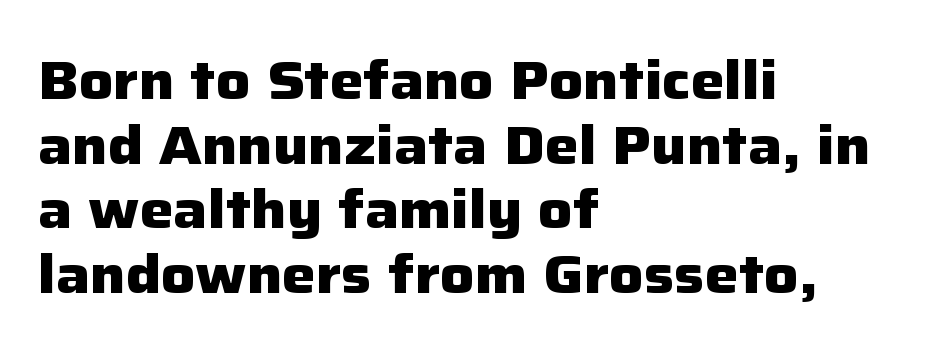
The area under the type is left untouched. The typesetting leans heavy: a genuine bold. Characters follow at the spacing the type designer built in. Is this a fixed-width face? No — the glyphs have proportional, varying widths.
